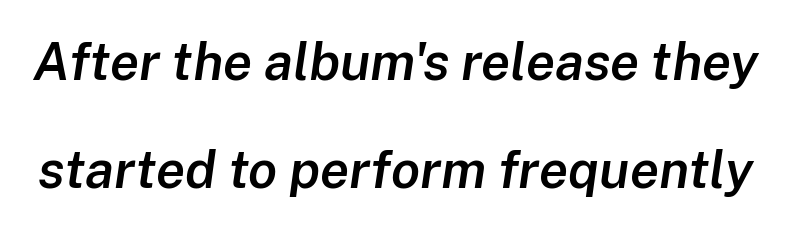
The image shows 53 px semibold type, italic (leaning right); set loose line spacing (2.03x), normal letter spacing, not underlined; low stroke contrast and a medium x-height.
